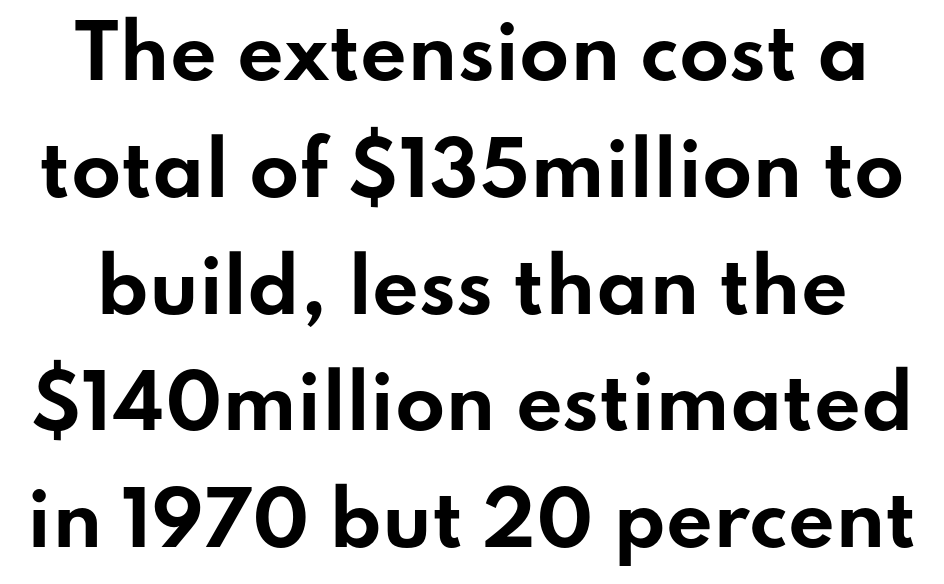
Q: Is the text bold? A: Yes.
Q: Is the text italic (slanted)? A: No, it is upright.
Q: Is the typeface a serif or a sans-serif typeface? A: Sans-serif.
Q: Is the text underlined? A: No.
Q: Is the spacing between letters normal or unusually wide? A: Normal.
Q: Is the spacing between lines tight, normal or loose? A: Normal.
Q: Width (condensed, normal, or wide)? A: Wide.
Q: Stroke contrast? A: Low.
Q: x-height? A: Small.
Q: Monospaced? A: No.
